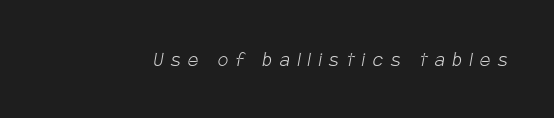
The image shows 23 px text type; set unusually wide letter spacing (+0.34 em), not underlined.
